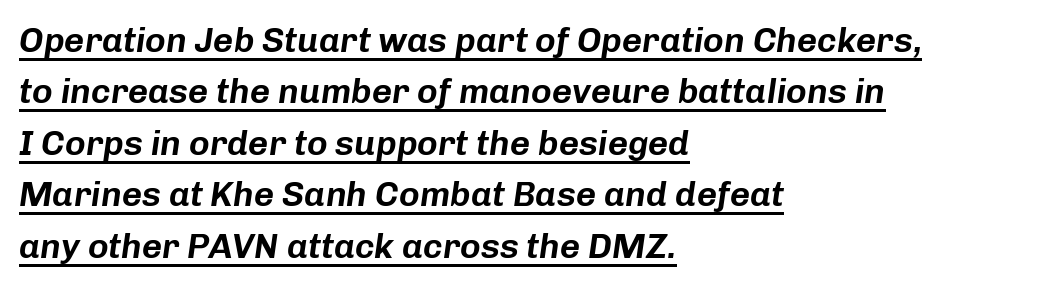
The image shows 35 px text type, italic (leaning right); set left-aligned, normal line spacing (1.47x), normal letter spacing, underlined; low stroke contrast and a medium x-height.
